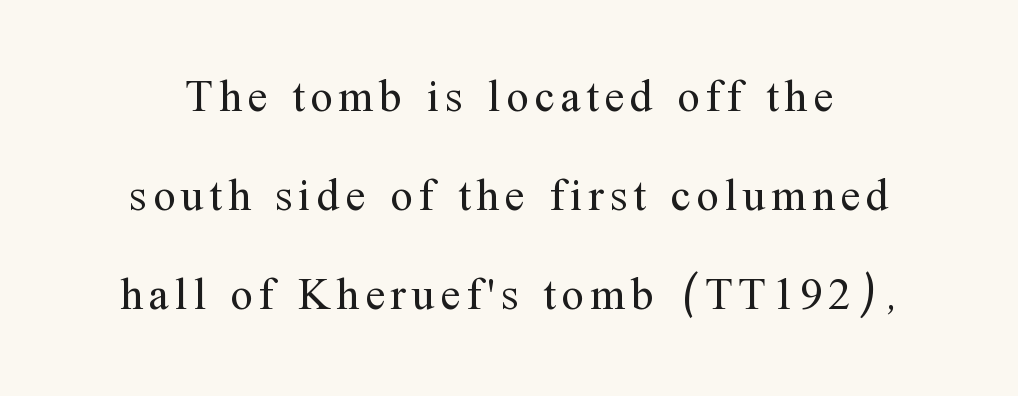
{"serif": "yes", "italic": "no", "bold": "no", "weight": "regular", "width": "normal", "stroke_contrast": "medium", "x_height": "medium", "monospaced": "no", "underline": "no", "align": "center", "line_spacing": "loose", "line_spacing_ratio": 2.2, "glyph_px": 45}
